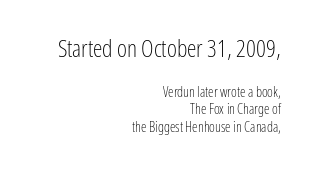
{"italic": "no", "bold": "no", "underline": "no", "align": "right", "line_spacing_ratio": 1.24, "letter_spacing": "normal", "letter_spacing_em": 0.0, "larger_block": "first", "size_ratio": 1.71, "glyph_px": 24}
